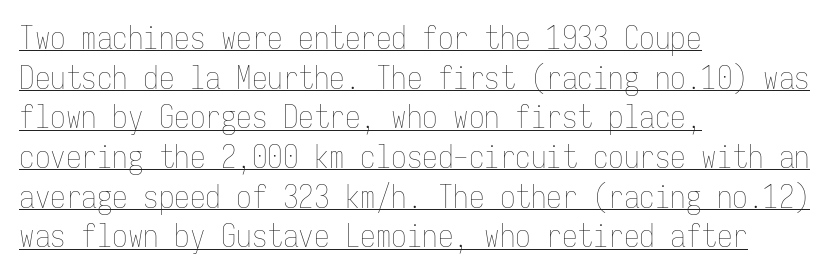
{"italic": "no", "bold": "no", "weight": "thin", "width": "condensed", "stroke_contrast": "low", "x_height": "medium", "monospaced": "yes", "underline": "yes", "align": "left", "line_spacing": "normal", "line_spacing_ratio": 1.28, "letter_spacing": "normal", "letter_spacing_em": 0.0, "glyph_px": 31}
